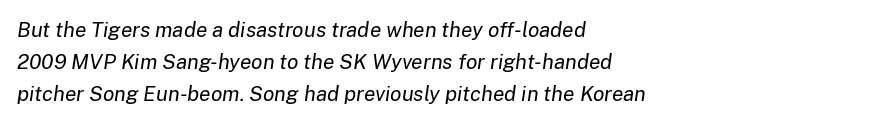
{"italic": "yes", "lean": "right", "slant_degrees": 8, "bold": "no", "underline": "no", "align": "left", "line_spacing": "normal", "line_spacing_ratio": 1.53, "letter_spacing": "normal", "letter_spacing_em": 0.0, "glyph_px": 21}
